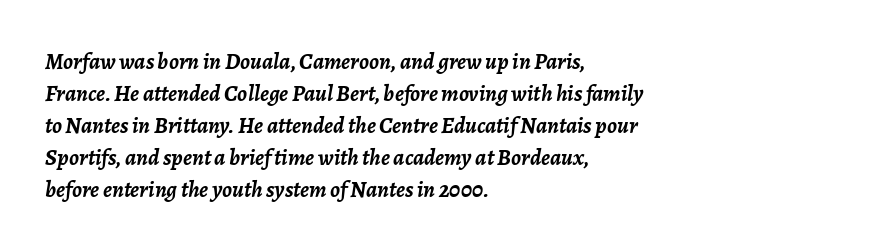
{"italic": "yes", "lean": "right", "slant_degrees": 7, "bold": "yes", "underline": "no", "align": "left", "line_spacing": "normal", "line_spacing_ratio": 1.39, "letter_spacing": "normal", "letter_spacing_em": 0.0, "glyph_px": 23}
